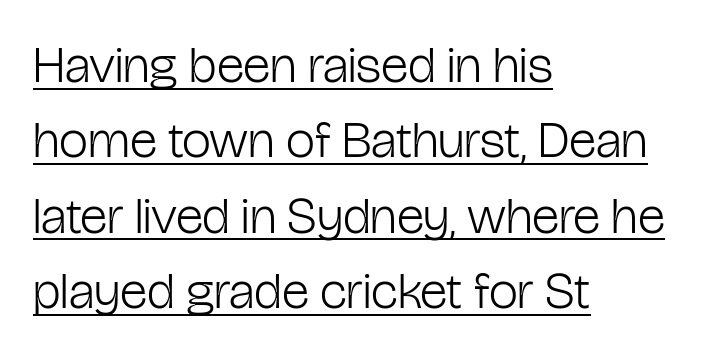
Q: Is the text bold? A: No.
Q: Is the text italic (slanted)? A: No, it is upright.
Q: Is the typeface a serif or a sans-serif typeface? A: Sans-serif.
Q: Is the text underlined? A: Yes.
Q: How is the paragraph aligned? A: Left-aligned.
Q: Is the spacing between letters normal or unusually wide? A: Normal.
Q: Is the spacing between lines tight, normal or loose? A: Normal.
Q: Width (condensed, normal, or wide)? A: Condensed.
Q: Stroke contrast? A: Low.
Q: x-height? A: Medium.
Q: Monospaced? A: No.
